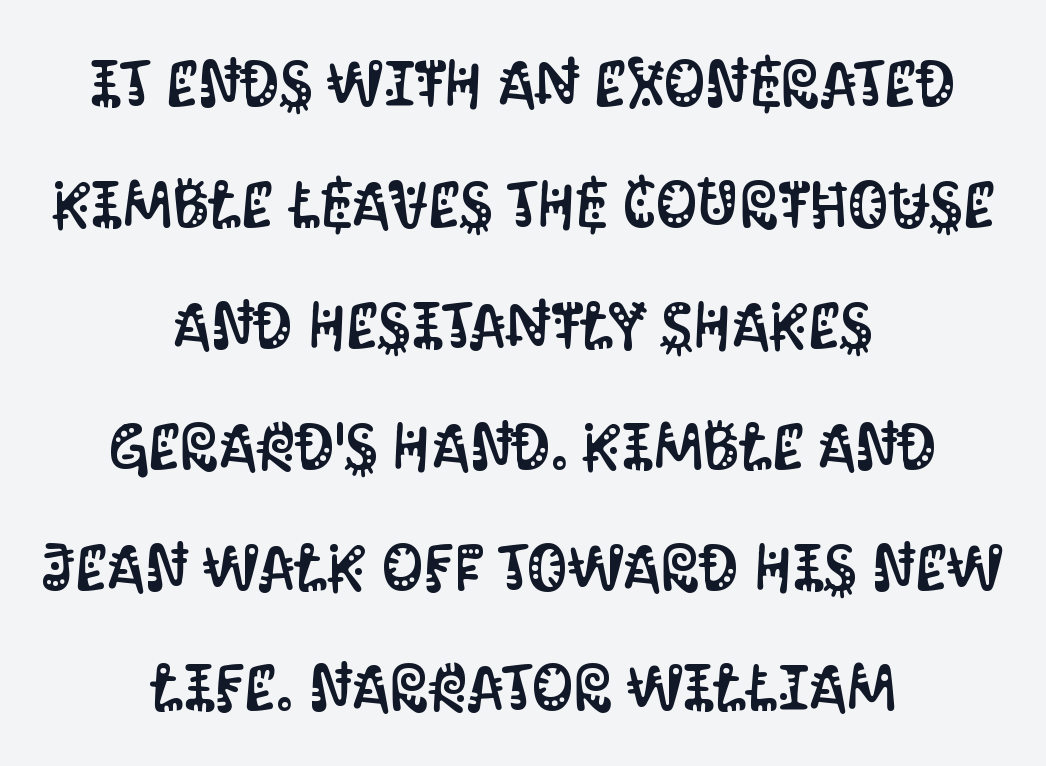
Q: Is the text italic (slanted)? A: No, it is upright.
Q: Is the typeface a serif or a sans-serif typeface? A: Sans-serif.
Q: Is the text underlined? A: No.
Q: How is the paragraph aligned? A: Centered.
Q: Is the spacing between letters normal or unusually wide? A: Normal.
Q: Width (condensed, normal, or wide)? A: Condensed.
Q: Stroke contrast? A: Medium.
Q: x-height? A: Large.
Q: Monospaced? A: No.
